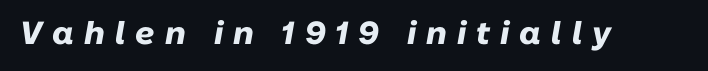
The image shows 32 px heavy type, italic (leaning right); set unusually wide letter spacing (+0.31 em), not underlined; low stroke contrast and a medium x-height.
